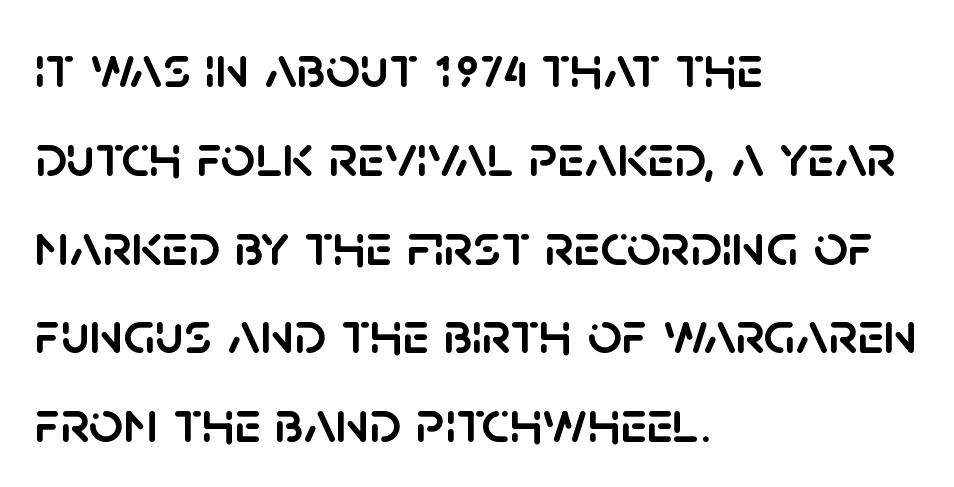
The image shows 60 px sans-serif type, upright; set left-aligned, normal line spacing (1.48x), normal letter spacing, not underlined; low stroke contrast and a large x-height.
